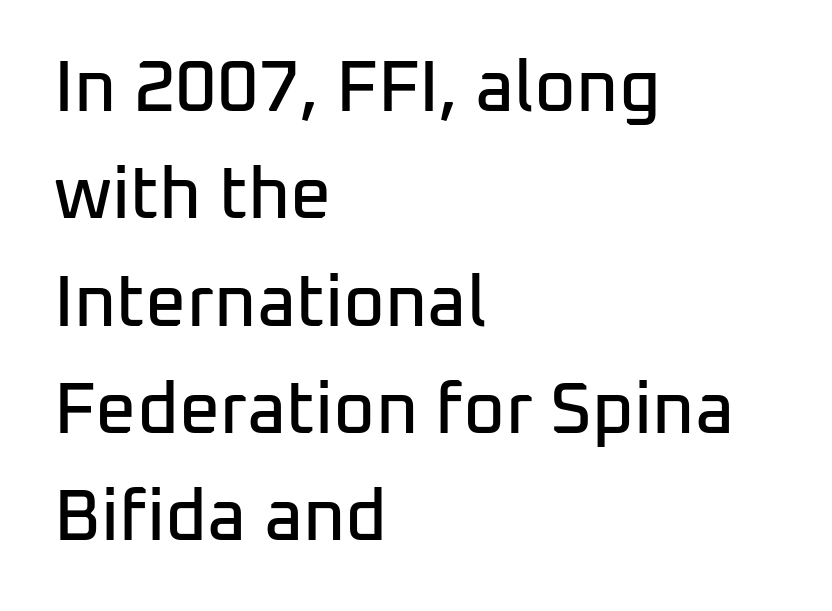
{"serif": "no", "italic": "no", "width": "normal", "stroke_contrast": "low", "x_height": "medium", "monospaced": "no", "underline": "no", "align": "left", "line_spacing": "normal", "line_spacing_ratio": 1.49, "letter_spacing": "normal", "letter_spacing_em": 0.0, "glyph_px": 72}
